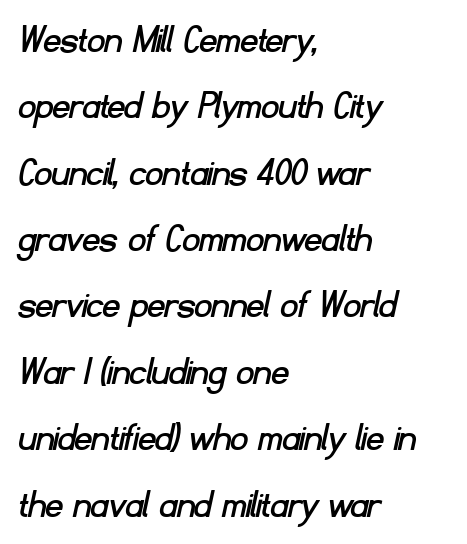
Q: Is the typeface a serif or a sans-serif typeface? A: Sans-serif.
Q: Is the text underlined? A: No.
Q: How is the paragraph aligned? A: Left-aligned.
Q: Is the spacing between letters normal or unusually wide? A: Normal.
Q: Is the spacing between lines tight, normal or loose? A: Normal.
Q: Width (condensed, normal, or wide)? A: Normal.
Q: Stroke contrast? A: Low.
Q: x-height? A: Small.
Q: Monospaced? A: No.
